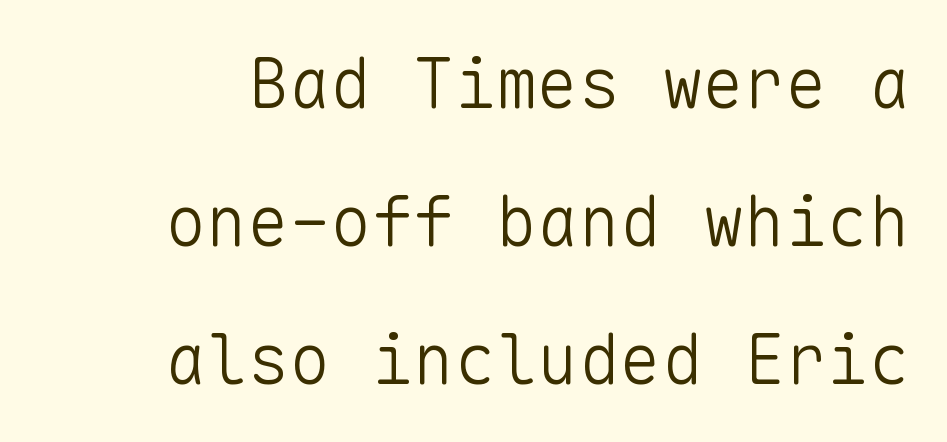
{"serif": "no", "italic": "no", "bold": "no", "weight": "light", "width": "normal", "stroke_contrast": "low", "x_height": "medium", "monospaced": "yes", "underline": "no", "line_spacing": "loose", "line_spacing_ratio": 2.0, "letter_spacing": "normal", "letter_spacing_em": 0.0, "glyph_px": 69}
